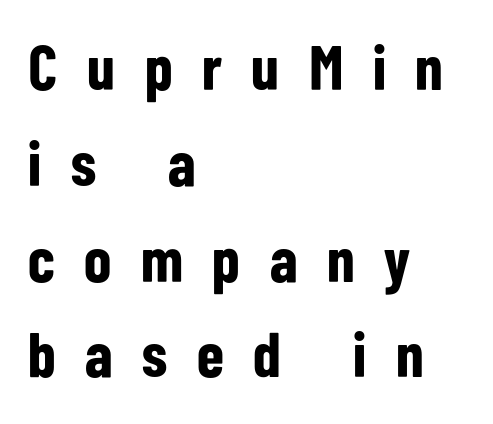
The image shows 63 px bold, condensed sans-serif type, upright; set left-aligned, normal line spacing (1.52x), unusually wide letter spacing (+0.47 em), not underlined; low stroke contrast and a medium x-height.
